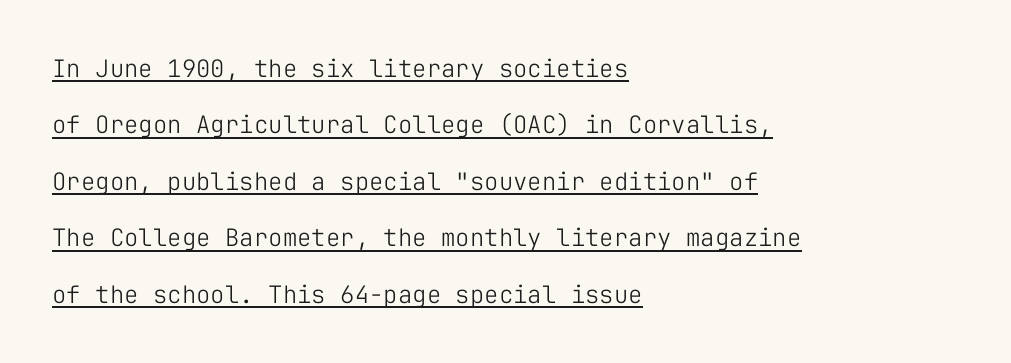
If you drew a ruler down the left edge, every line would touch it. Decoration check: the copy is underlined. Horizontal bands of white between lines are thick stripes. The letters stand upright; this is a roman face. Words appear dense and cohesive because spacing is normal. Stroke mass is kept to a normal reading level or below.
